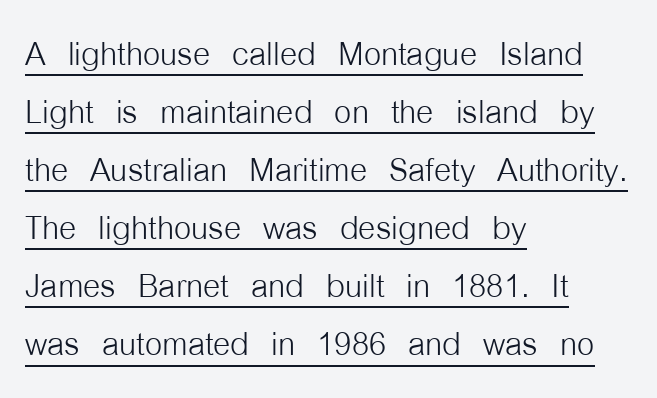
{"serif": "no", "italic": "no", "bold": "no", "weight": "light", "width": "condensed", "stroke_contrast": "low", "x_height": "medium", "monospaced": "no", "underline": "yes", "align": "left", "line_spacing": "normal", "line_spacing_ratio": 1.32, "letter_spacing": "normal", "letter_spacing_em": 0.0, "glyph_px": 44}
